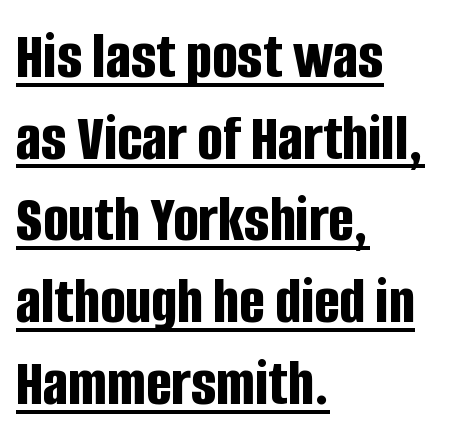
Typeset ragged right — the left edge is the straight one. Designer's note — italics off, roman on. A typesetter would call this zero additional tracking. Pretty heavy lettering here — definitely bold. Every word sits above its own underline.
